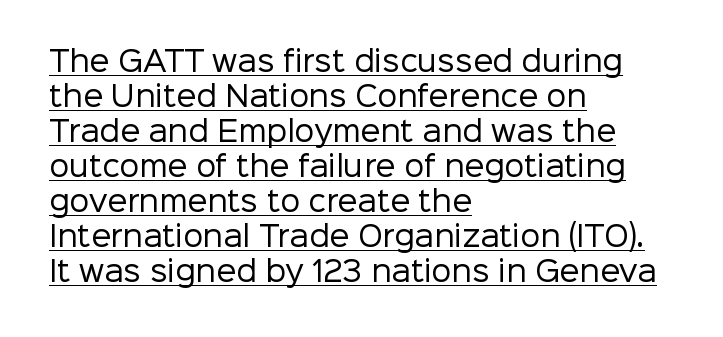
The image shows 28 px regular-weight sans-serif type, upright; set left-aligned, normal line spacing (1.25x), normal letter spacing, underlined; low stroke contrast and a medium x-height.
